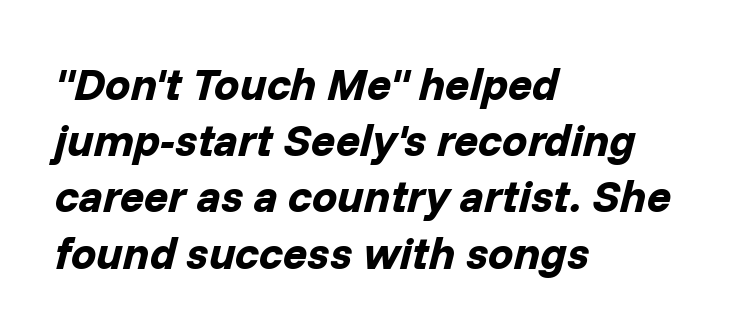
Rule under the text: the space is simply empty. Typographic density is high because the face is bold. Left-aligned paragraph, ragged on the right. Is this a fixed-width face? No — the glyphs have proportional, varying widths.
